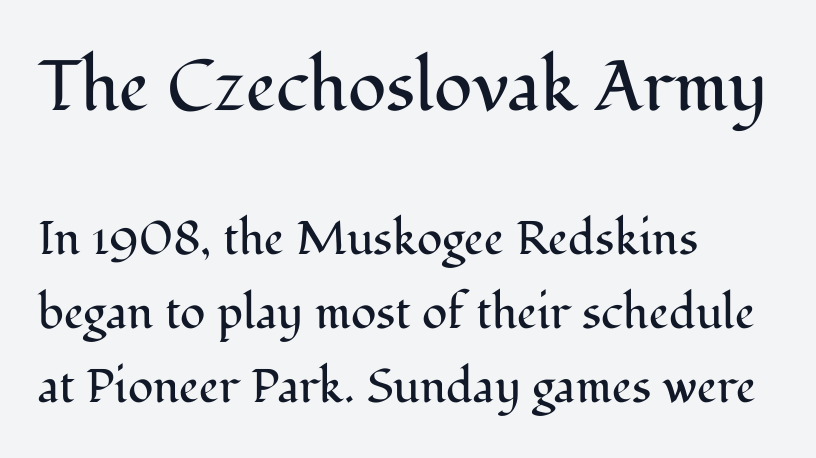
Is the type heavy? It reads as light-to-regular instead. Is this a fixed-width face? No — the glyphs have proportional, varying widths. Is the letter spacing exaggerated? No — it looks like the ordinary default. The lines in this sample share a left origin and differ only in where they stop. In terms of posture, this sample is upright.
